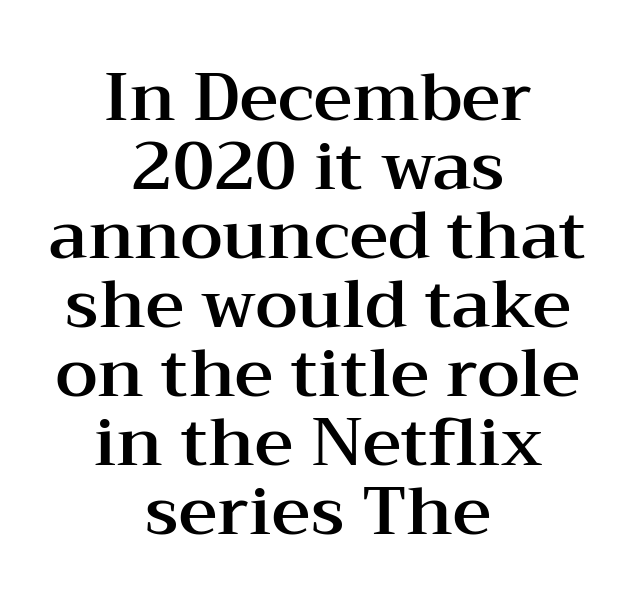
Q: Is the text italic (slanted)? A: No, it is upright.
Q: Is the typeface a serif or a sans-serif typeface? A: Serif.
Q: Is the text underlined? A: No.
Q: How is the paragraph aligned? A: Centered.
Q: Is the spacing between letters normal or unusually wide? A: Normal.
Q: Is the spacing between lines tight, normal or loose? A: Tight.
Q: Width (condensed, normal, or wide)? A: Wide.
Q: Stroke contrast? A: Medium.
Q: x-height? A: Medium.
Q: Monospaced? A: No.
